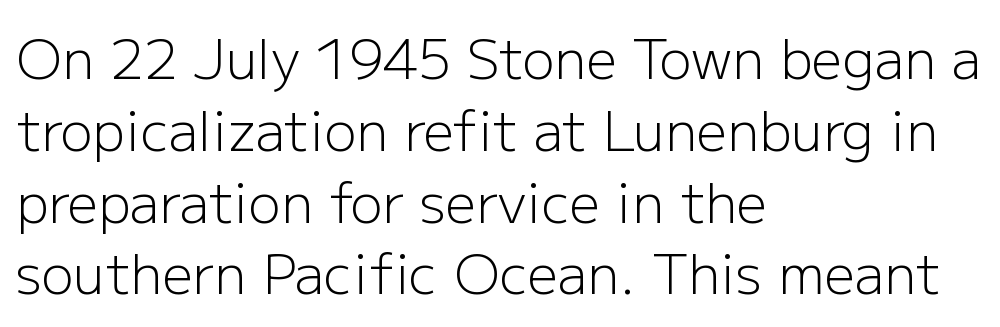
{"serif": "no", "italic": "no", "bold": "no", "weight": "light", "width": "normal", "stroke_contrast": "low", "x_height": "medium", "monospaced": "no", "underline": "no", "align": "left", "line_spacing": "normal", "line_spacing_ratio": 1.33, "letter_spacing": "normal", "letter_spacing_em": 0.0, "glyph_px": 54}
